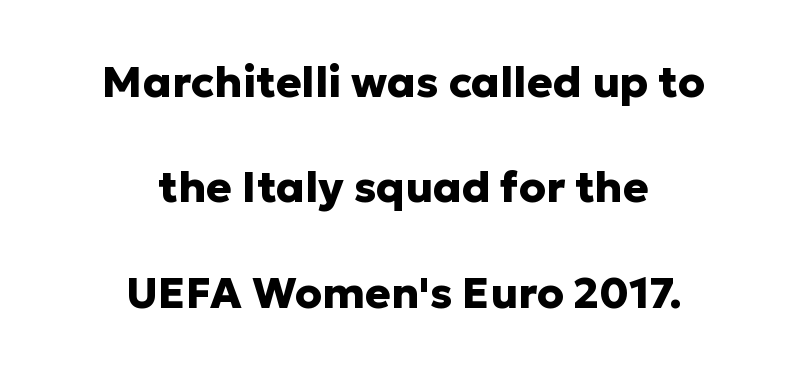
Q: Is the text bold? A: Yes.
Q: Is the text italic (slanted)? A: No, it is upright.
Q: Is the typeface a serif or a sans-serif typeface? A: Sans-serif.
Q: Is the text underlined? A: No.
Q: How is the paragraph aligned? A: Centered.
Q: Is the spacing between letters normal or unusually wide? A: Normal.
Q: Is the spacing between lines tight, normal or loose? A: Loose.
Q: Width (condensed, normal, or wide)? A: Normal.
Q: Stroke contrast? A: Low.
Q: x-height? A: Medium.
Q: Monospaced? A: No.
